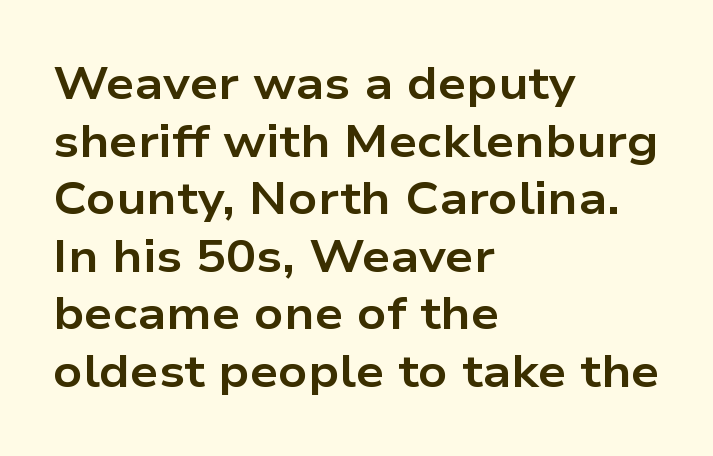
Q: Is the text bold? A: Yes.
Q: Is the text italic (slanted)? A: No, it is upright.
Q: Is the typeface a serif or a sans-serif typeface? A: Sans-serif.
Q: Is the text underlined? A: No.
Q: How is the paragraph aligned? A: Left-aligned.
Q: Is the spacing between letters normal or unusually wide? A: Normal.
Q: Is the spacing between lines tight, normal or loose? A: Normal.
Q: Width (condensed, normal, or wide)? A: Wide.
Q: Stroke contrast? A: Low.
Q: x-height? A: Medium.
Q: Monospaced? A: No.
